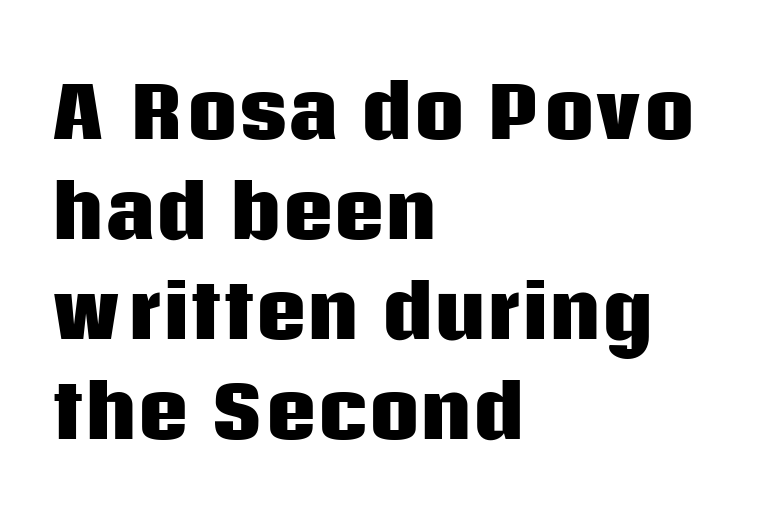
{"serif": "no", "italic": "no", "bold": "yes", "weight": "heavy", "width": "normal", "stroke_contrast": "low", "x_height": "large", "monospaced": "no", "underline": "no", "align": "left", "line_spacing": "normal", "line_spacing_ratio": 1.41, "letter_spacing": "normal", "letter_spacing_em": 0.0, "glyph_px": 71}
